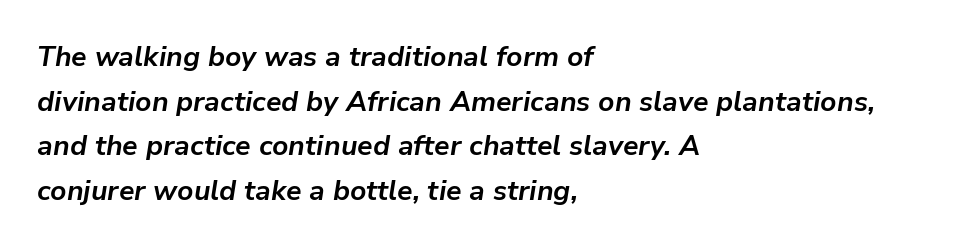
The image shows 28 px bold type, italic (leaning right); set left-aligned, normal line spacing (1.59x), normal letter spacing, not underlined; low stroke contrast and a medium x-height.
